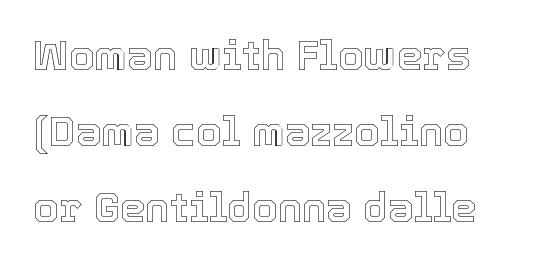
Q: Is the text italic (slanted)? A: No, it is upright.
Q: Is the text underlined? A: No.
Q: Is the spacing between letters normal or unusually wide? A: Normal.
Q: Width (condensed, normal, or wide)? A: Normal.
Q: x-height? A: Medium.
Q: Monospaced? A: No.
